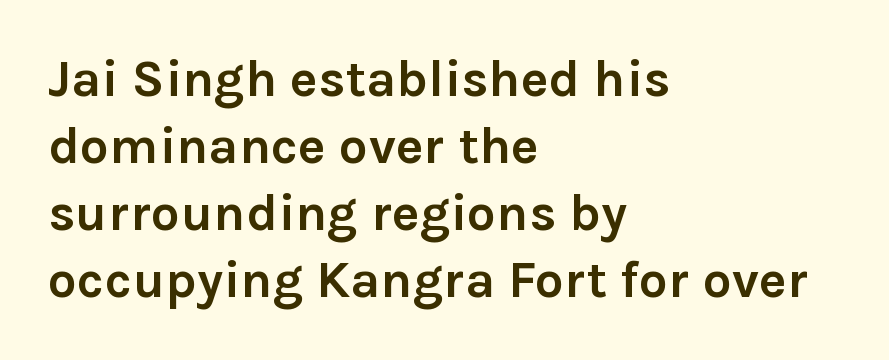
Q: Is the text bold? A: Yes.
Q: Is the text italic (slanted)? A: No, it is upright.
Q: Is the typeface a serif or a sans-serif typeface? A: Sans-serif.
Q: Is the text underlined? A: No.
Q: How is the paragraph aligned? A: Left-aligned.
Q: Is the spacing between letters normal or unusually wide? A: Normal.
Q: Is the spacing between lines tight, normal or loose? A: Normal.
Q: Width (condensed, normal, or wide)? A: Normal.
Q: Stroke contrast? A: Low.
Q: x-height? A: Medium.
Q: Monospaced? A: No.
